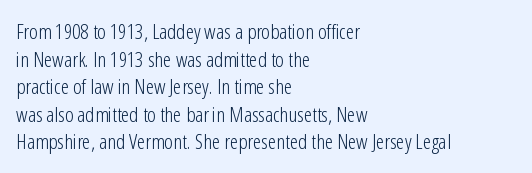
The image shows 21 px text type, upright; set left-aligned, normal line spacing (1.31x), normal letter spacing, not underlined.
